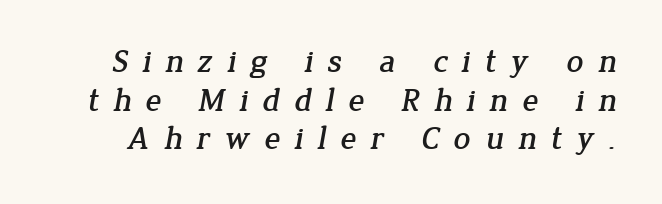
{"serif": "yes", "width": "normal", "stroke_contrast": "low", "x_height": "medium", "monospaced": "no", "underline": "no", "line_spacing_ratio": 1.17, "letter_spacing": "wide", "letter_spacing_em": 0.42, "glyph_px": 33}
